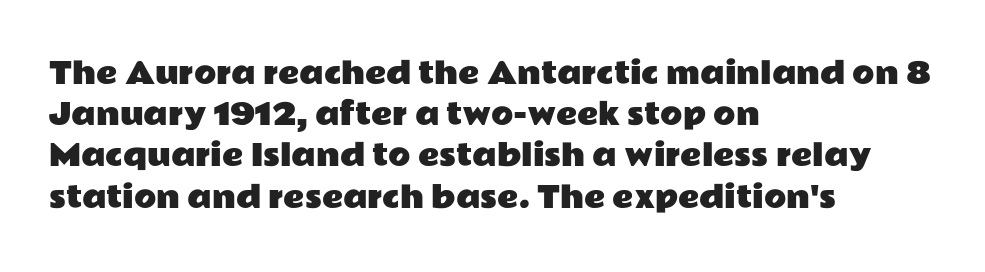
Q: Is the text italic (slanted)? A: No, it is upright.
Q: Is the typeface a serif or a sans-serif typeface? A: Sans-serif.
Q: Is the text underlined? A: No.
Q: How is the paragraph aligned? A: Left-aligned.
Q: Is the spacing between letters normal or unusually wide? A: Normal.
Q: Is the spacing between lines tight, normal or loose? A: Normal.
Q: Width (condensed, normal, or wide)? A: Wide.
Q: Stroke contrast? A: Low.
Q: x-height? A: Medium.
Q: Monospaced? A: No.
